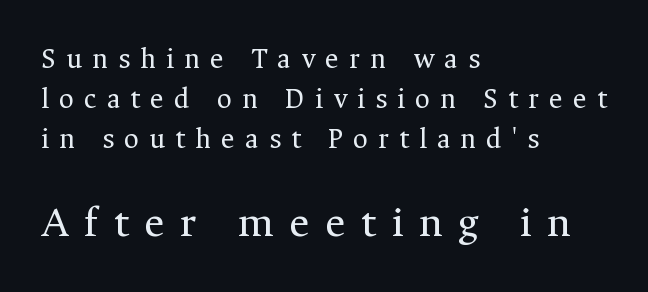
Q: Is the text bold? A: No.
Q: Is the text italic (slanted)? A: No, it is upright.
Q: Is the typeface a serif or a sans-serif typeface? A: Serif.
Q: Is the text underlined? A: No.
Q: How is the paragraph aligned? A: Left-aligned.
Q: Is the spacing between letters normal or unusually wide? A: Unusually wide.
Q: Is the spacing between lines tight, normal or loose? A: Normal.
Q: Which block of text is set in a larger size, the first (top) or the second (bottom)? A: The second (bottom) one.
Q: Width (condensed, normal, or wide)? A: Normal.
Q: Stroke contrast? A: Medium.
Q: x-height? A: Medium.
Q: Monospaced? A: No.
